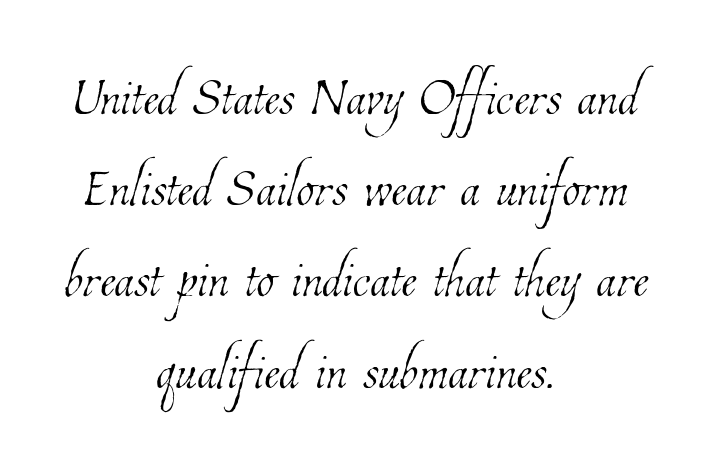
Q: Is the text bold? A: No.
Q: Is the text underlined? A: No.
Q: How is the paragraph aligned? A: Centered.
Q: Is the spacing between letters normal or unusually wide? A: Normal.
Q: Is the spacing between lines tight, normal or loose? A: Normal.
Q: Width (condensed, normal, or wide)? A: Condensed.
Q: Stroke contrast? A: Low.
Q: x-height? A: Medium.
Q: Monospaced? A: No.
